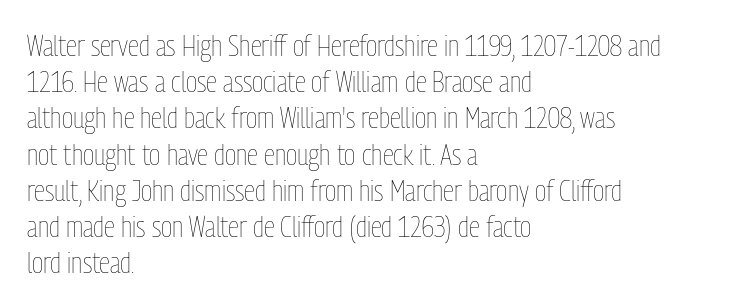
Q: Is the text bold? A: No.
Q: Is the text italic (slanted)? A: No, it is upright.
Q: Is the text underlined? A: No.
Q: How is the paragraph aligned? A: Left-aligned.
Q: Is the spacing between letters normal or unusually wide? A: Normal.
Q: Is the spacing between lines tight, normal or loose? A: Normal.
Q: Width (condensed, normal, or wide)? A: Condensed.
Q: Stroke contrast? A: Low.
Q: x-height? A: Medium.
Q: Monospaced? A: No.
